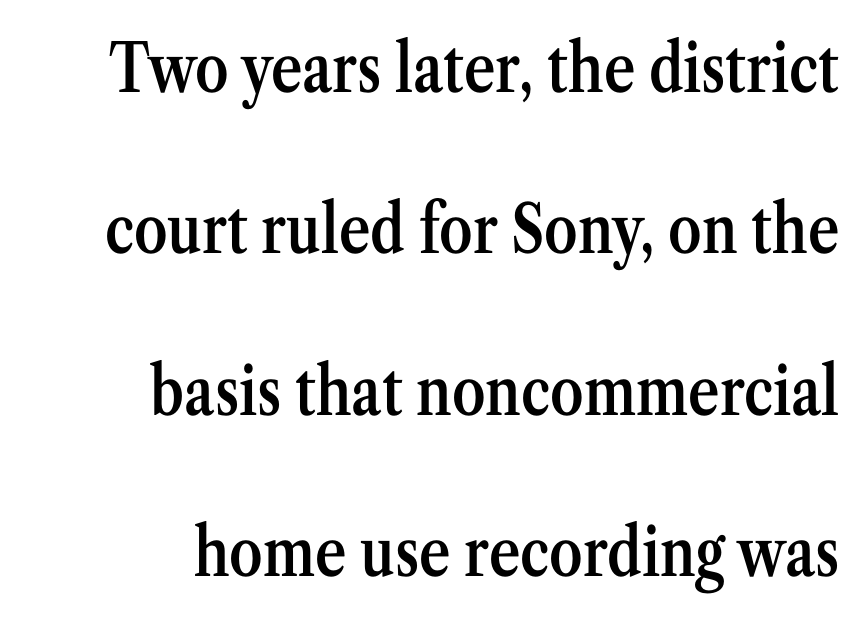
Q: Is the text bold? A: Semi-bold.
Q: Is the text italic (slanted)? A: No, it is upright.
Q: Is the typeface a serif or a sans-serif typeface? A: Serif.
Q: Is the text underlined? A: No.
Q: How is the paragraph aligned? A: Right-aligned.
Q: Is the spacing between letters normal or unusually wide? A: Normal.
Q: Is the spacing between lines tight, normal or loose? A: Loose.
Q: Width (condensed, normal, or wide)? A: Condensed.
Q: Stroke contrast? A: Medium.
Q: x-height? A: Medium.
Q: Monospaced? A: No.
